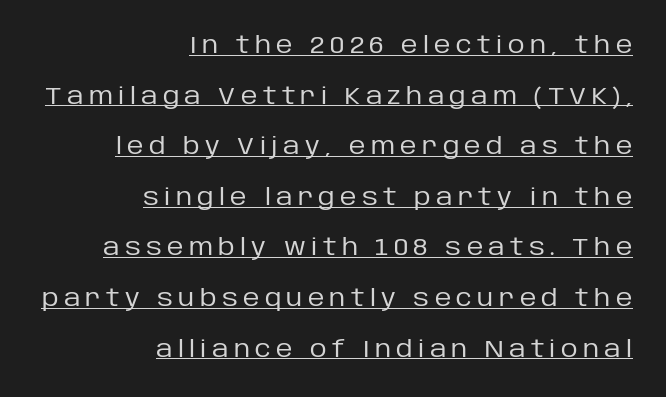
The rendering uses the underline text-decoration. The text block is weighted toward the right margin, trailing off unevenly leftward. Posture: straight, roman, zero tilt. A great deal of white space separates one row of letters from the next.
